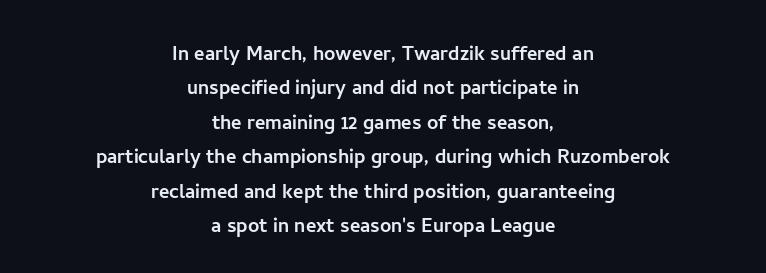
{"italic": "no", "underline": "no", "align": "center", "line_spacing": "normal", "line_spacing_ratio": 1.38, "letter_spacing": "normal", "letter_spacing_em": 0.0, "glyph_px": 25}
